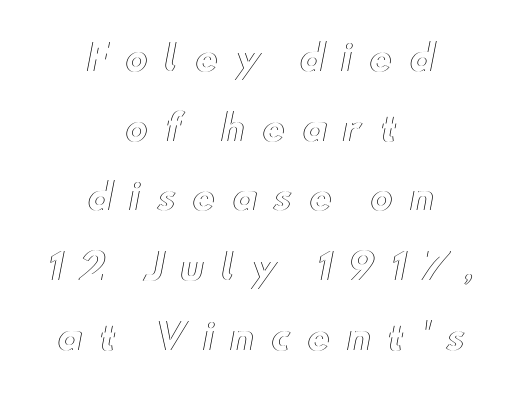
Does extra space separate the letters? Yes, quite a lot of it. The space directly below the letters is spotless. Do the characters align in a grid? No, the font is proportional. The typesetter chose a symmetrical, centered arrangement here. The designer dialed line spacing up above the default.
